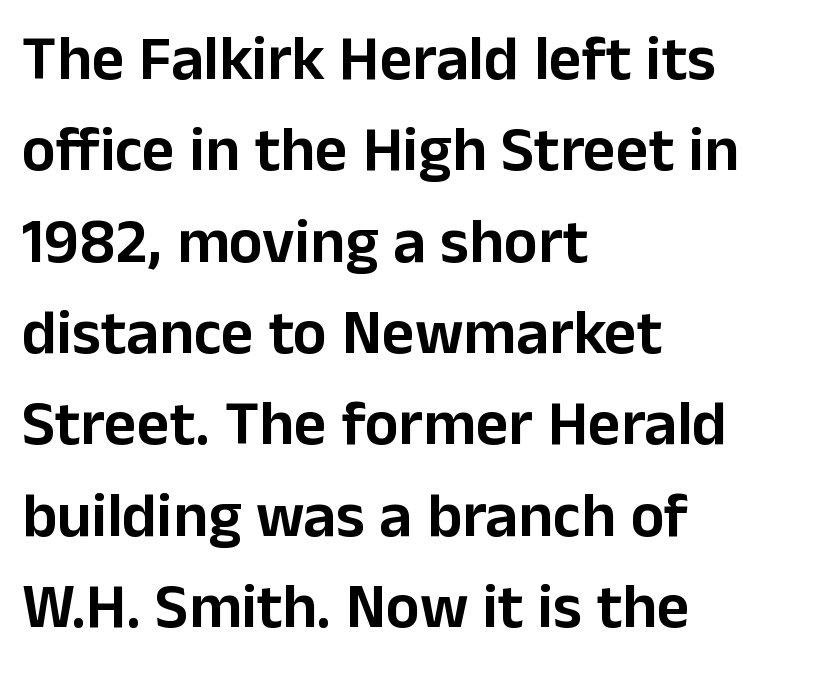
Q: Is the text italic (slanted)? A: No, it is upright.
Q: Is the typeface a serif or a sans-serif typeface? A: Sans-serif.
Q: Is the text underlined? A: No.
Q: How is the paragraph aligned? A: Left-aligned.
Q: Is the spacing between letters normal or unusually wide? A: Normal.
Q: Is the spacing between lines tight, normal or loose? A: Normal.
Q: Width (condensed, normal, or wide)? A: Normal.
Q: Stroke contrast? A: Low.
Q: x-height? A: Medium.
Q: Monospaced? A: No.
